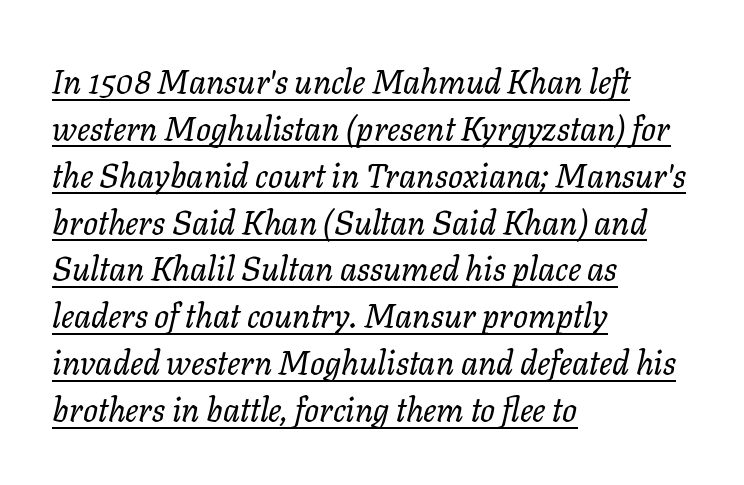
You can see a thin bar hugging the bottom of the glyphs. Designer's note — italics engaged. The passage shown stacks its lines at a standard gap. Compared with a typical body face, this is equally light or lighter still.
